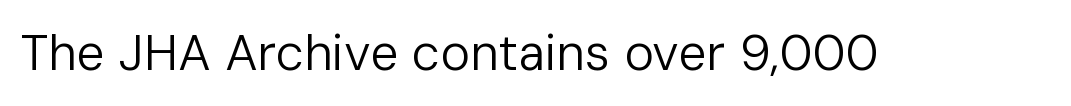
The image shows 50 px regular-weight sans-serif type, upright; set normal letter spacing, not underlined; low stroke contrast and a medium x-height.
